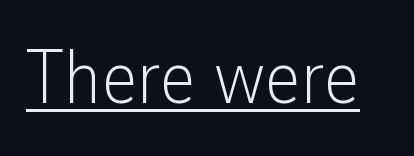
{"serif": "no", "italic": "no", "bold": "no", "weight": "light", "width": "condensed", "stroke_contrast": "low", "x_height": "medium", "monospaced": "no", "underline": "yes", "letter_spacing": "normal", "letter_spacing_em": 0.0, "glyph_px": 76}
